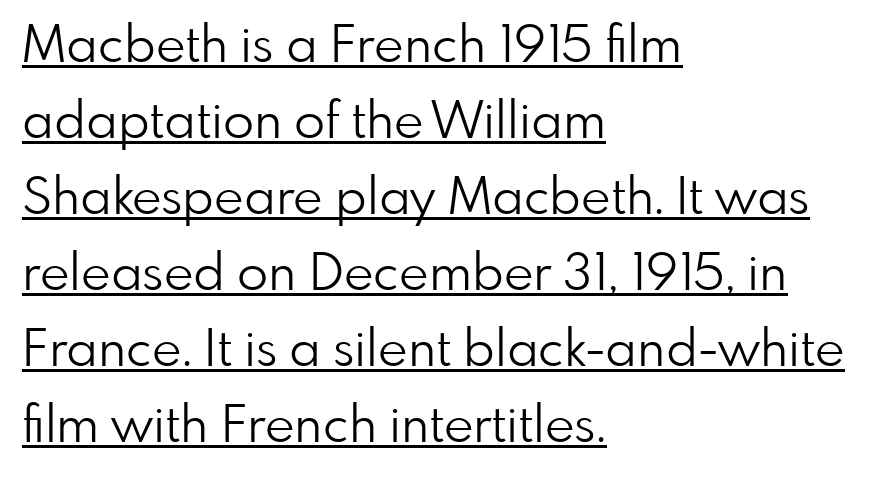
The image shows 51 px light sans-serif type, upright; set left-aligned, normal line spacing (1.49x), normal letter spacing, underlined; low stroke contrast and a small x-height.
